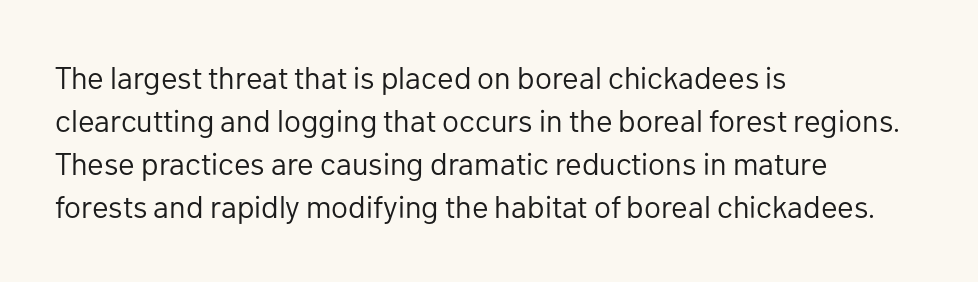
A roman cut, with each character standing at attention. The setting favours the left margin, as ordinary paragraphs usually do. Baseline-to-baseline distance is the conventional proportion of letter height. The type is set solid horizontally, with unmodified tracking. Bare-footed words on every line.
